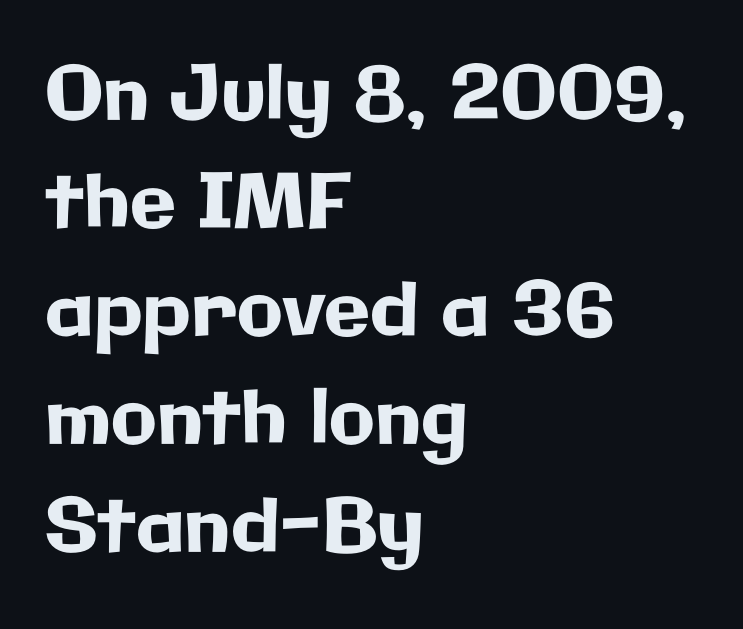
The image shows 75 px sans-serif type, upright; set left-aligned, normal line spacing (1.44x), normal letter spacing, not underlined; low stroke contrast and a medium x-height.
